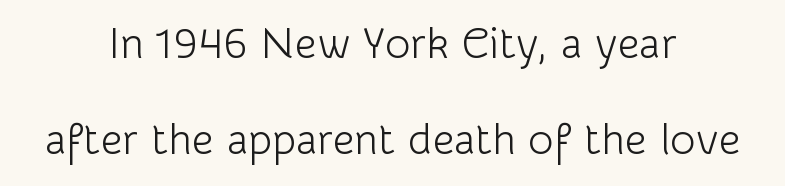
Looks like regular typesetting: each glyph gets only the width it needs. The passage shown stacks its lines with a broad gap. Is the type heavy? It reads as light-to-regular instead. Any mark beneath the type? The region is blank. Leftover space on each line is divided equally before and after the words.
